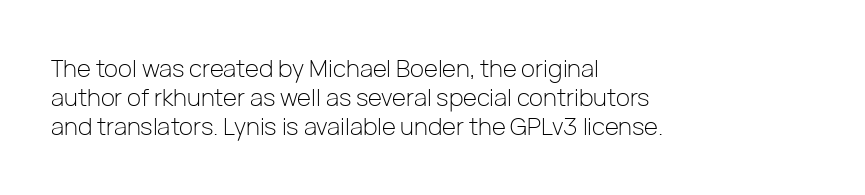
Q: Is the text bold? A: No.
Q: Is the text italic (slanted)? A: No, it is upright.
Q: Is the text underlined? A: No.
Q: How is the paragraph aligned? A: Left-aligned.
Q: Is the spacing between letters normal or unusually wide? A: Normal.
